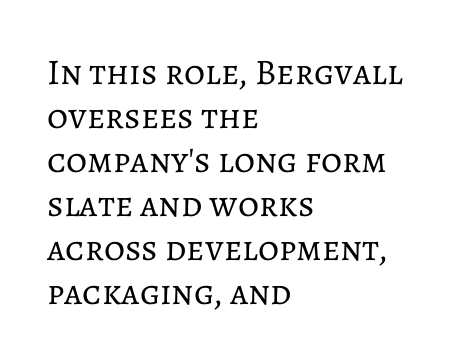
{"italic": "no", "bold": "no", "weight": "regular", "width": "normal", "stroke_contrast": "low", "x_height": "medium", "monospaced": "no", "underline": "no", "align": "left", "line_spacing_ratio": 1.22, "letter_spacing": "normal", "letter_spacing_em": 0.0, "glyph_px": 36}
